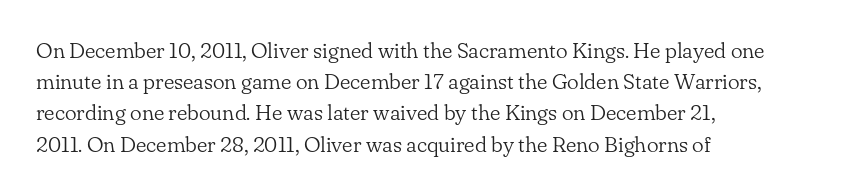
The image shows 22 px text type, upright; set left-aligned, normal line spacing (1.42x), normal letter spacing, not underlined.
